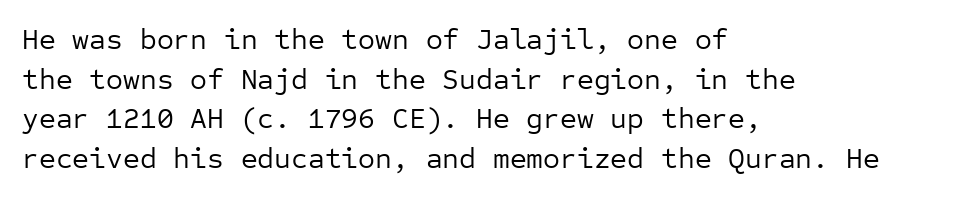
{"serif": "no", "italic": "no", "bold": "no", "weight": "regular", "width": "normal", "stroke_contrast": "low", "x_height": "medium", "monospaced": "yes", "underline": "no", "align": "left", "line_spacing": "normal", "line_spacing_ratio": 1.37, "letter_spacing": "normal", "letter_spacing_em": 0.0, "glyph_px": 29}
